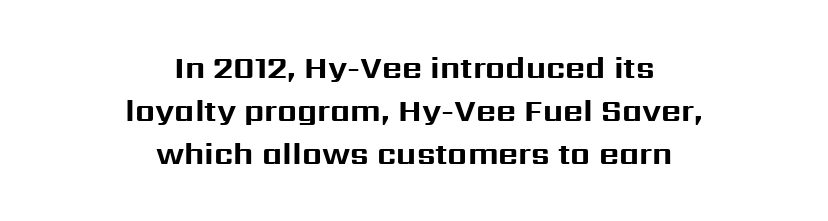
Q: Is the text bold? A: Yes.
Q: Is the text italic (slanted)? A: No, it is upright.
Q: Is the typeface a serif or a sans-serif typeface? A: Sans-serif.
Q: Is the text underlined? A: No.
Q: How is the paragraph aligned? A: Centered.
Q: Is the spacing between letters normal or unusually wide? A: Normal.
Q: Is the spacing between lines tight, normal or loose? A: Normal.
Q: Width (condensed, normal, or wide)? A: Normal.
Q: Stroke contrast? A: Medium.
Q: x-height? A: Medium.
Q: Monospaced? A: No.
